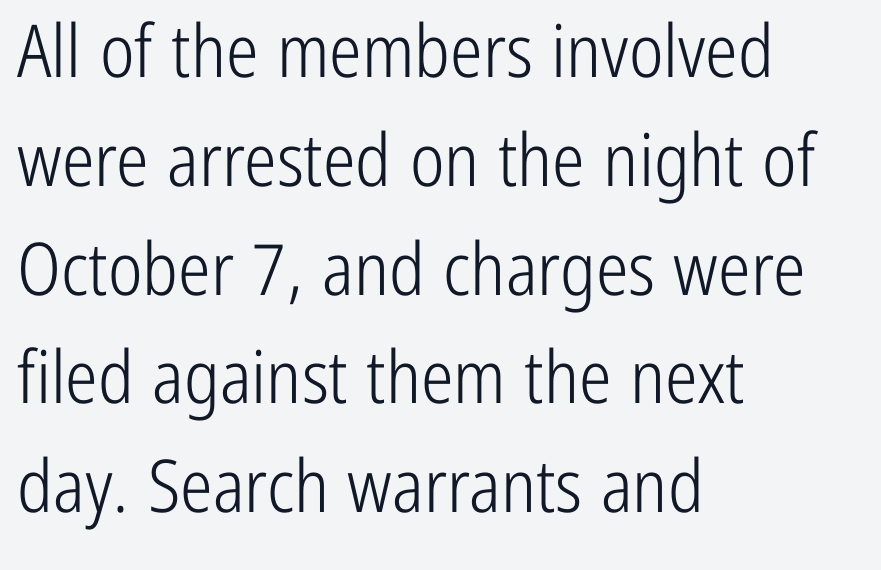
Descender tails drop into unmarked territory. The designer left line spacing at the default. Each letter keeps its own natural width here, so spacing adapts to shape. No extra ink here — the face is not bold. The tracking reads as untouched default to a designer's eye. This is roman type, the default non-slanted kind.
